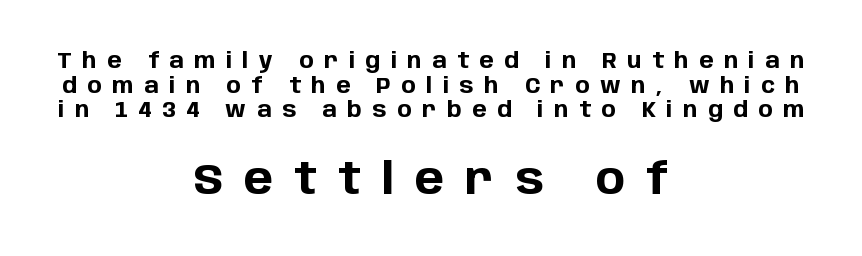
The image shows 44 px bold sans-serif type, upright; set centered, tight line spacing (1.12x), unusually wide letter spacing (+0.47 em), not underlined; the second (bottom) block is 2.0x larger; low stroke contrast and a large x-height.
